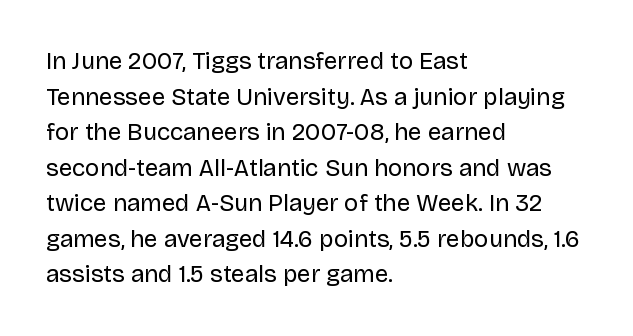
The image shows 24 px text type, upright; set left-aligned, normal line spacing (1.48x), normal letter spacing, not underlined.
